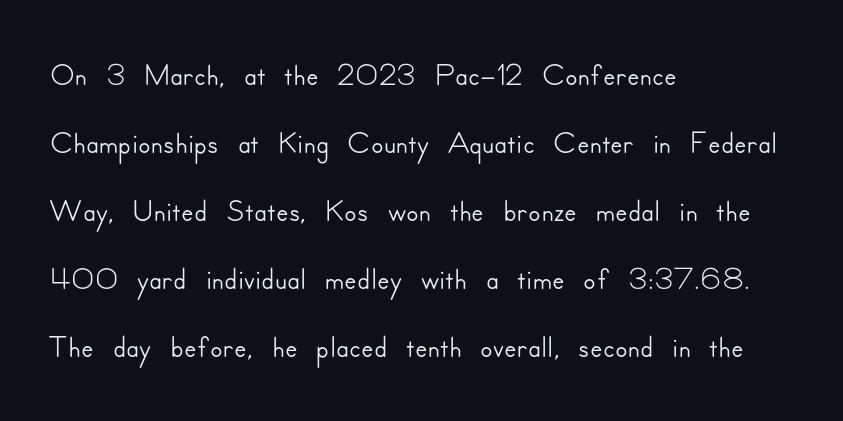
The image shows 46 px sans-serif type, upright; set left-aligned, normal line spacing (1.48x), normal letter spacing, not underlined; low stroke contrast and a small x-height.
